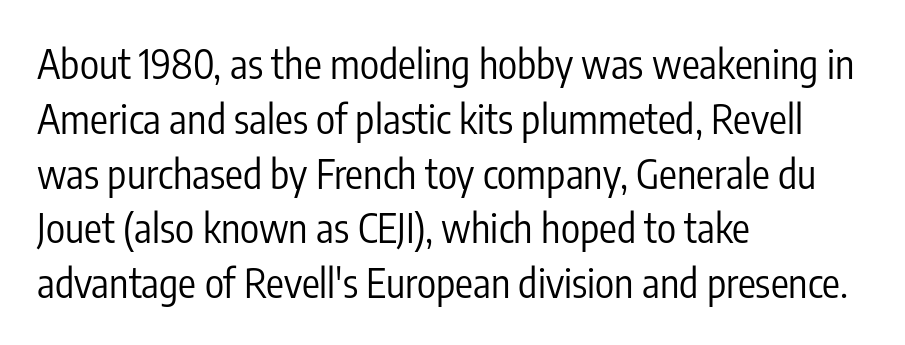
The image shows 40 px regular-weight, condensed sans-serif type, upright; set left-aligned, normal line spacing (1.37x), normal letter spacing, not underlined; low stroke contrast and a medium x-height.
